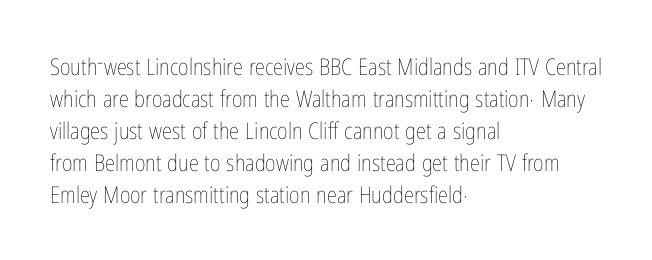
Caption: standard tracking, unaltered. Does the leading feel generous? No, just average. The lines are quadded left. Check the space under the baseline: it is left empty.
